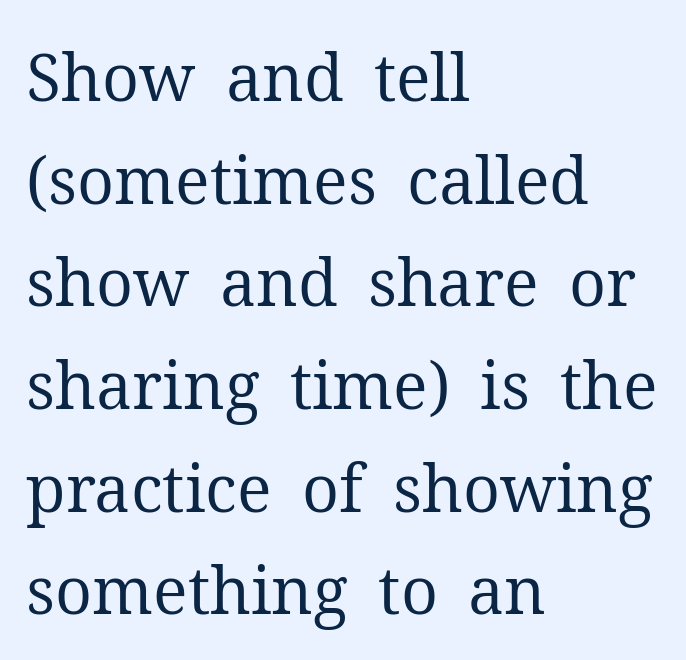
{"serif": "yes", "italic": "no", "bold": "no", "weight": "regular", "width": "normal", "stroke_contrast": "medium", "x_height": "medium", "monospaced": "no", "underline": "no", "align": "left", "line_spacing": "normal", "line_spacing_ratio": 1.58, "letter_spacing": "normal", "letter_spacing_em": 0.0, "glyph_px": 65}
